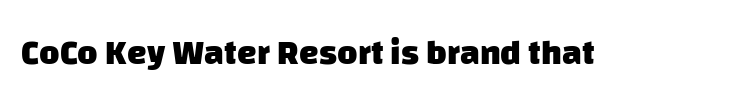
Does the weight exceed regular? Yes, all the way to bold. Spacing between characters is what you'd get straight out of the box. Quick note: underline off. Type style note: lacks serifs. The rendering uses natural spacing where letterforms have individual widths.
